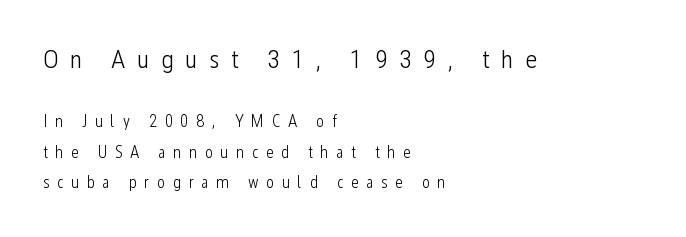
{"italic": "no", "bold": "no", "underline": "no", "align": "left", "line_spacing_ratio": 1.81, "letter_spacing": "wide", "letter_spacing_em": 0.45, "larger_block": "first", "size_ratio": 1.53, "glyph_px": 26}
